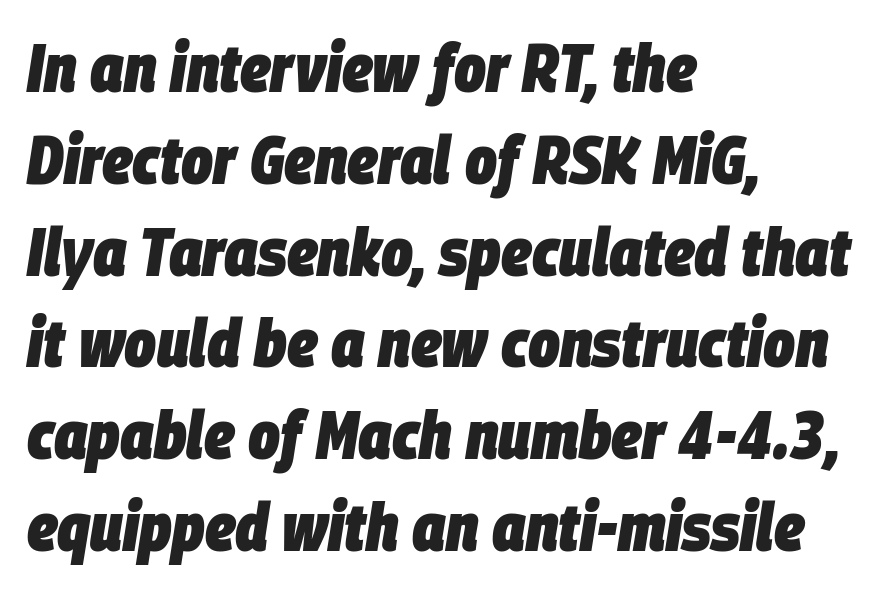
Compared with a centered layout, this one pins lines to the left instead. The passage shown is typed in a proportional face where columns would drift. Letter spacing: default. This sample keeps an unexceptional amount of space between lines.
